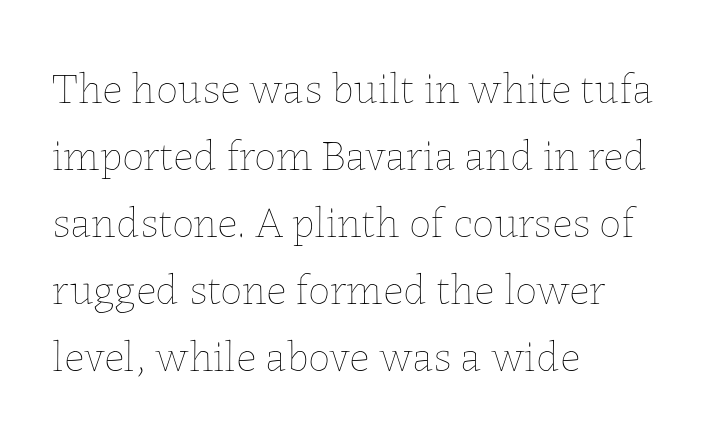
Q: Is the text bold? A: No.
Q: Is the text italic (slanted)? A: No, it is upright.
Q: Is the text underlined? A: No.
Q: How is the paragraph aligned? A: Left-aligned.
Q: Is the spacing between letters normal or unusually wide? A: Normal.
Q: Is the spacing between lines tight, normal or loose? A: Normal.
Q: Width (condensed, normal, or wide)? A: Normal.
Q: Stroke contrast? A: Low.
Q: x-height? A: Medium.
Q: Monospaced? A: No.
